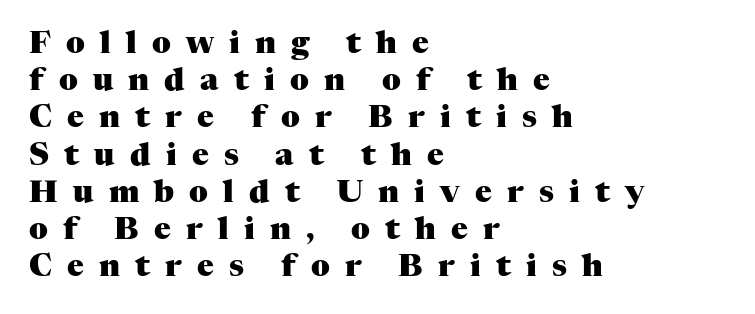
The image shows 31 px heavy serif type, upright; set left-aligned, line spacing 1.2x, unusually wide letter spacing (+0.49 em), not underlined; medium stroke contrast and a medium x-height.
